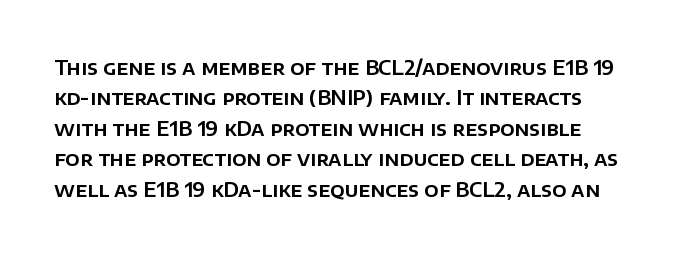
{"italic": "no", "underline": "no", "line_spacing": "normal", "line_spacing_ratio": 1.52, "letter_spacing": "normal", "letter_spacing_em": 0.0, "glyph_px": 20}
